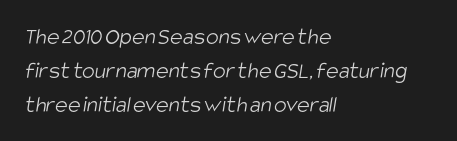
The image shows 24 px text type; set left-aligned, normal line spacing (1.41x), normal letter spacing, not underlined.
